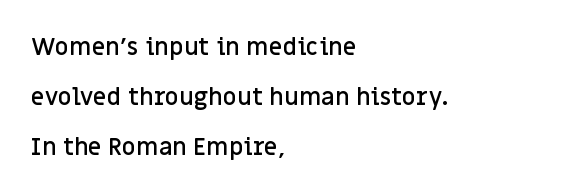
If you drew a ruler down the left edge, every line would touch it. A typesetter would mark this as roman, not italic. The vertical gap from one line to the next is large. The glyphs are unaccompanied by any horizontal stroke below them.
